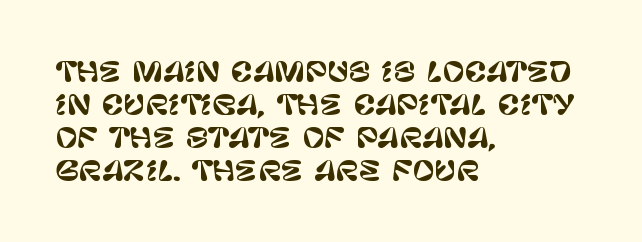
Q: Is the text italic (slanted)? A: Yes.
Q: Is the text underlined? A: No.
Q: How is the paragraph aligned? A: Left-aligned.
Q: Is the spacing between letters normal or unusually wide? A: Normal.
